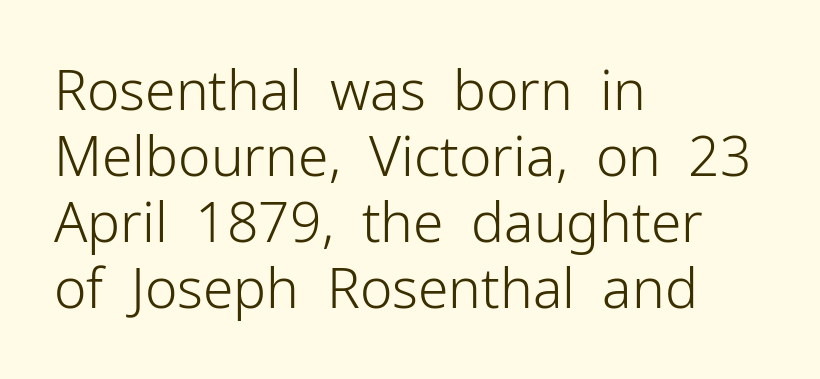
Posture: vertical. The strokes are not fattened; the text isn't bold. If you drew a ruler down the left edge, every line would touch it. Look at the bottom of the vertical strokes: they stop flat, with no serifs. Tracking here is standard; glyphs follow each other at the usual distance. Just letters on the line, the space beneath them empty.
